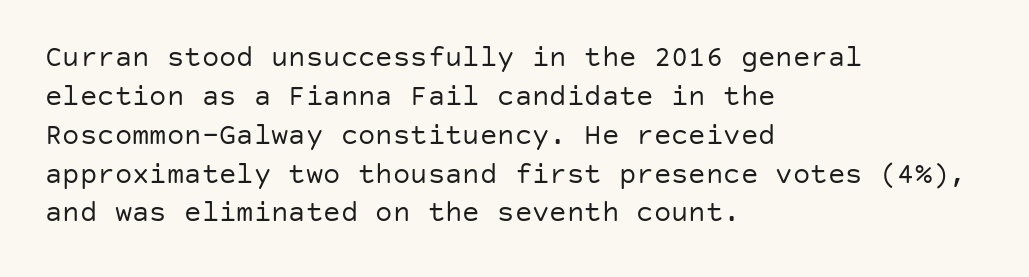
The image shows 29 px regular-weight sans-serif type, upright; set left-aligned, normal line spacing (1.34x), normal letter spacing, not underlined; low stroke contrast and a large x-height.
